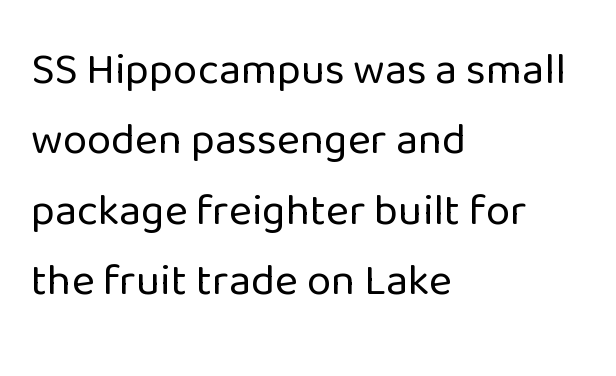
Descenders are the only things crossing below the line. Letters have the restrained weight of plain body copy at most. Spacing verdict: proportional, widths tailored to each character. These lines stack with their left ends in a neat column.
